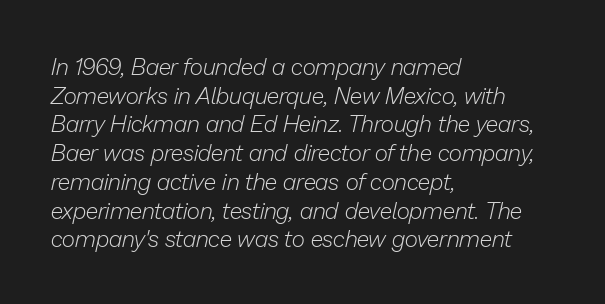
The image shows 23 px text type, italic (leaning right); set left-aligned, normal line spacing (1.25x), normal letter spacing, not underlined.
